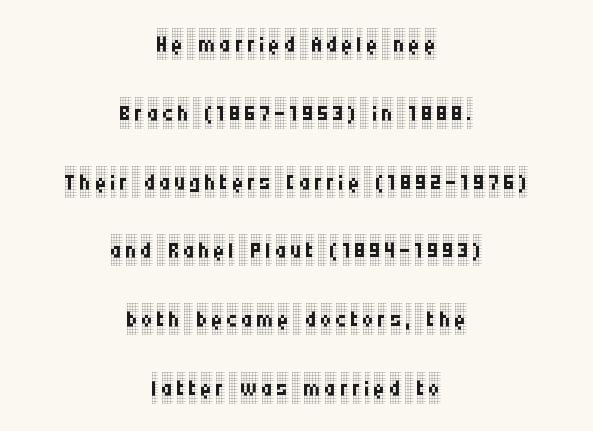
Q: Is the text bold? A: No.
Q: Is the text italic (slanted)? A: No, it is upright.
Q: Is the typeface a serif or a sans-serif typeface? A: Serif.
Q: Is the text underlined? A: No.
Q: How is the paragraph aligned? A: Centered.
Q: Is the spacing between lines tight, normal or loose? A: Loose.
Q: Width (condensed, normal, or wide)? A: Condensed.
Q: Stroke contrast? A: Low.
Q: x-height? A: Large.
Q: Monospaced? A: No.
